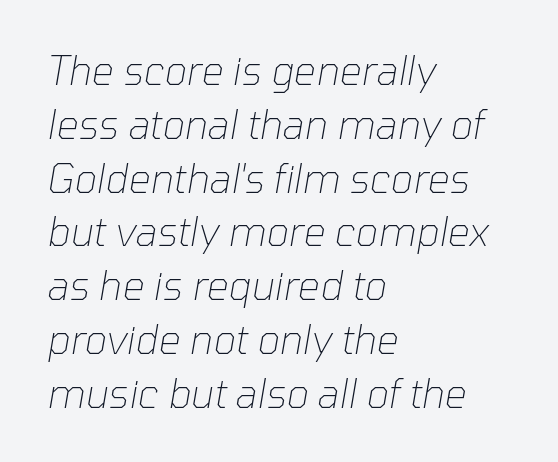
The image shows 39 px thin type, italic (leaning right); set left-aligned, normal line spacing (1.38x), normal letter spacing, not underlined; low stroke contrast and a medium x-height.
